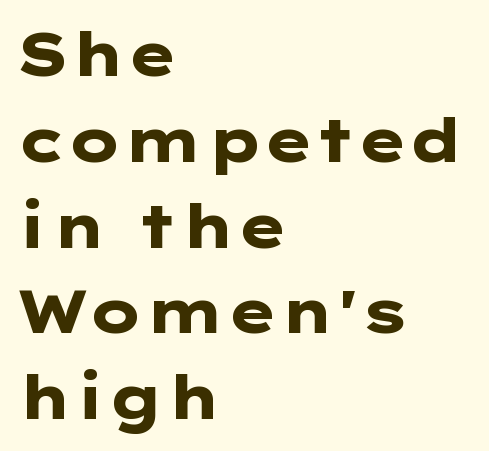
The image shows 60 px heavy, wide sans-serif type, upright; set left-aligned, normal line spacing (1.43x), normal letter spacing, not underlined; low stroke contrast and a medium x-height.
